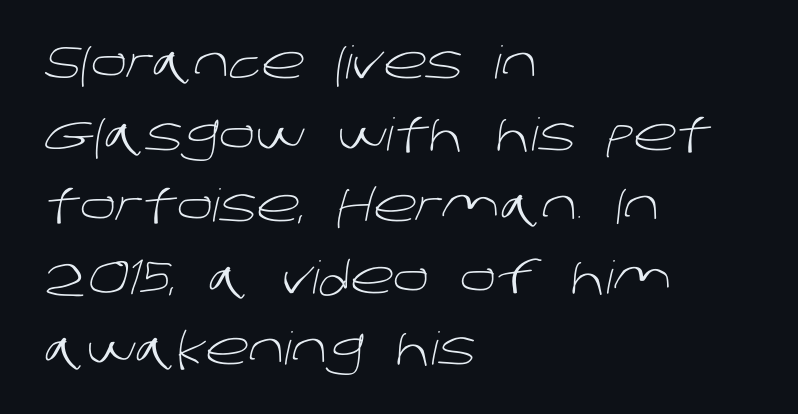
The image shows 45 px light sans-serif type; set left-aligned, normal line spacing (1.59x), normal letter spacing, not underlined; low stroke contrast and a large x-height.
